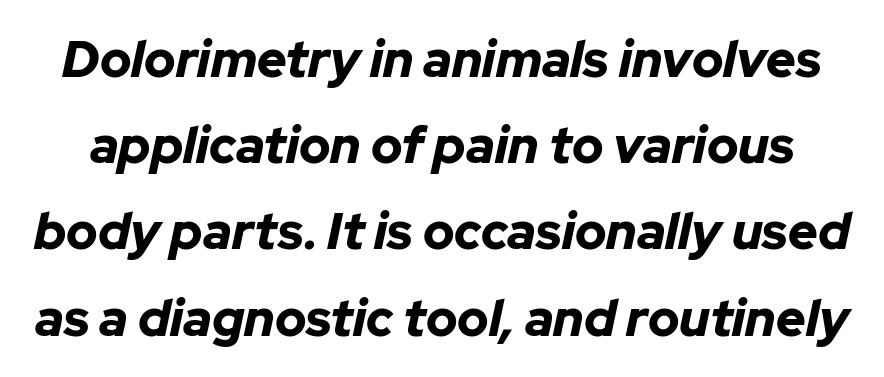
Q: Is the text bold? A: Yes.
Q: Is the text italic (slanted)? A: Yes, it leans right by about 12 degrees.
Q: Is the text underlined? A: No.
Q: Is the spacing between letters normal or unusually wide? A: Normal.
Q: Is the spacing between lines tight, normal or loose? A: Normal.
Q: Width (condensed, normal, or wide)? A: Normal.
Q: Stroke contrast? A: Low.
Q: x-height? A: Medium.
Q: Monospaced? A: No.
